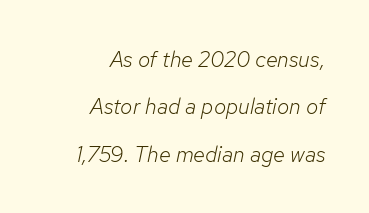
The image shows 22 px text type, italic (leaning right); set right-aligned, loose line spacing (2.15x), normal letter spacing, not underlined.
